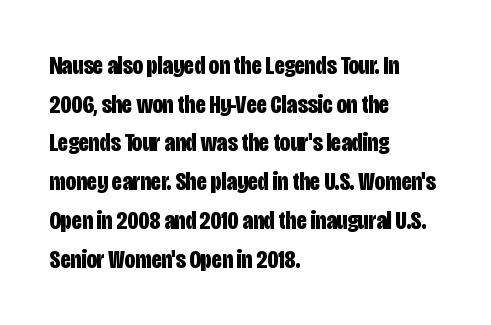
{"italic": "no", "bold": "yes", "underline": "no", "align": "left", "line_spacing": "normal", "line_spacing_ratio": 1.49, "letter_spacing": "normal", "letter_spacing_em": 0.0, "glyph_px": 26}
